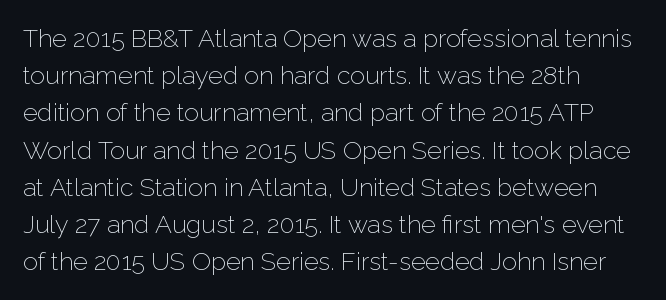
Q: Is the text bold? A: No.
Q: Is the text italic (slanted)? A: No, it is upright.
Q: Is the text underlined? A: No.
Q: How is the paragraph aligned? A: Left-aligned.
Q: Is the spacing between letters normal or unusually wide? A: Normal.
Q: Is the spacing between lines tight, normal or loose? A: Normal.
